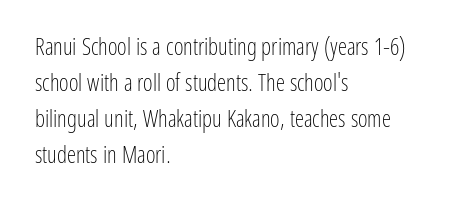
{"italic": "no", "bold": "no", "underline": "no", "align": "left", "line_spacing": "normal", "line_spacing_ratio": 1.57, "letter_spacing": "normal", "letter_spacing_em": 0.0, "glyph_px": 23}
